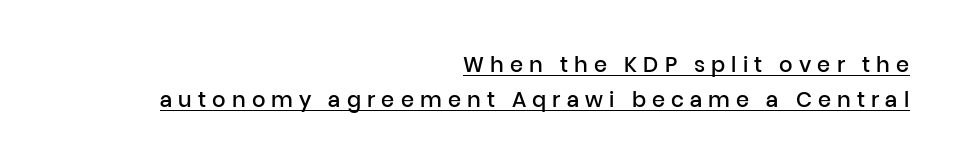
In terms of weight, the rendering is demibold, just under bold. Does the copy run flush right? Yes — the right margin is perfectly even. The type sits square on the baseline with zero lean. One glance says typical: line gaps are just what's usual. A rule runs beneath these lines of type.
